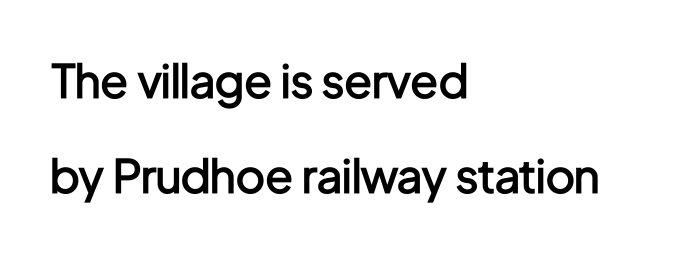
{"serif": "no", "italic": "no", "bold": "semi", "weight": "semibold", "width": "condensed", "stroke_contrast": "low", "x_height": "medium", "monospaced": "no", "underline": "no", "align": "left", "line_spacing": "loose", "line_spacing_ratio": 2.06, "letter_spacing": "normal", "letter_spacing_em": 0.0, "glyph_px": 46}
